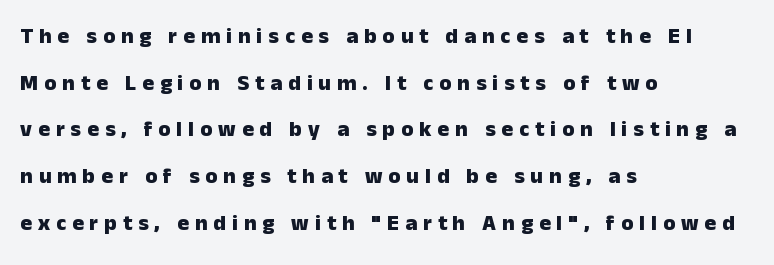
Letter spacing: wide. Every character sits straight up, as roman type does. Left-aligned paragraph, ragged on the right. These lines carry a lot of weight — the face is fully bold. Whoever set this chose breathing room over compactness in the vertical rhythm.
